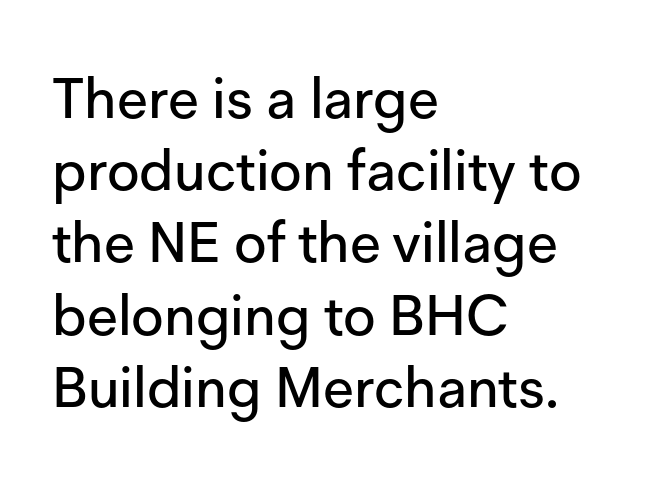
Between one letter and the next there's only the usual sliver of space. Notice how the stems are strictly vertical — no italics here. Is this a sans? Yes — the strokes have no serifs. This block has exactly the height ordinary leading produces.
